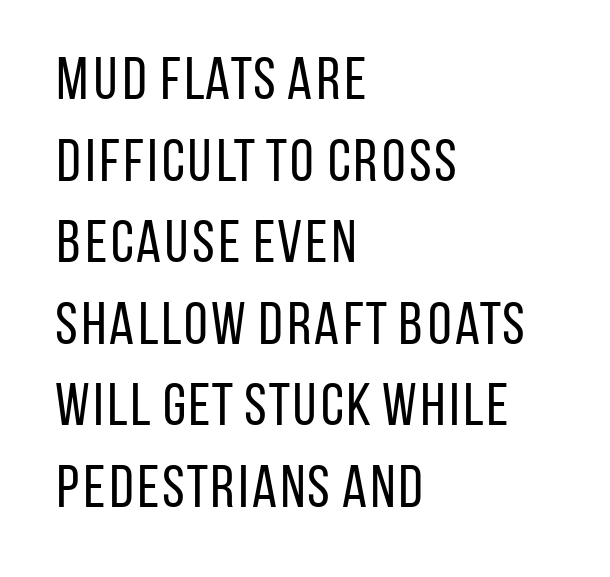
Typographically, this falls in the sans-serif category. Honestly, the row spacing looks completely unremarkable. Weight class: somewhere from thin through regular. Looks like regular typesetting: each glyph gets only the width it needs.
